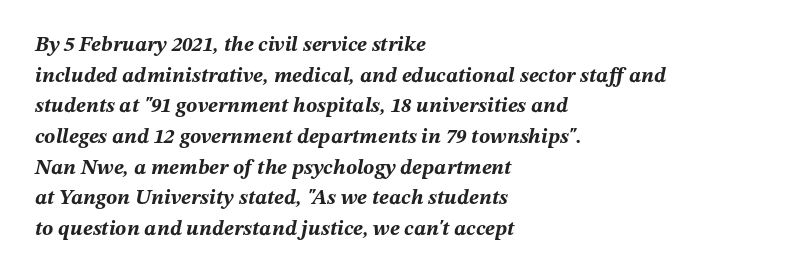
Q: Is the text bold? A: Yes.
Q: Is the text italic (slanted)? A: Yes, it leans right by about 12 degrees.
Q: Is the text underlined? A: No.
Q: How is the paragraph aligned? A: Left-aligned.
Q: Is the spacing between letters normal or unusually wide? A: Normal.
Q: Is the spacing between lines tight, normal or loose? A: Normal.
